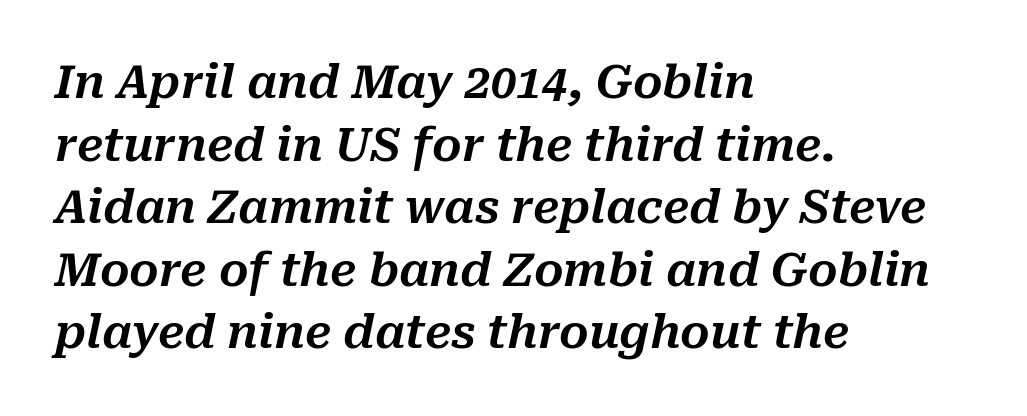
Rule under the text: the space is simply empty. Left-aligned paragraph, ragged on the right. Characters are canted at an angle relative to the baseline's perpendicular. The vertical gap from one line to the next is medium. Here the glyphs are tracked normally, forming tight word shapes. Think of a printed novel: that variable character pitch is what you see here.
